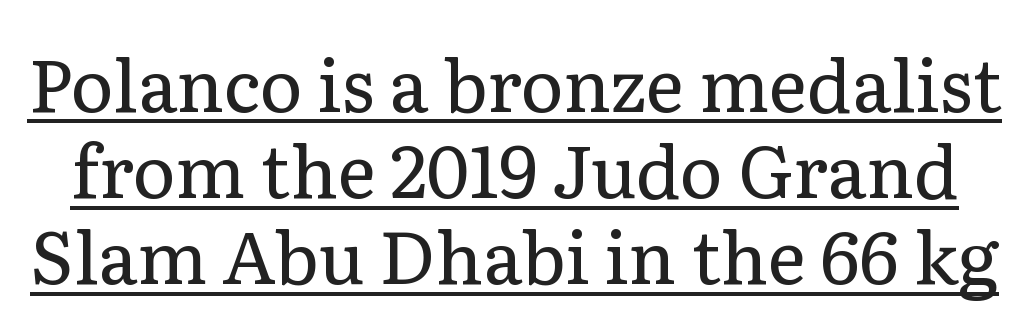
Weight: regular or lighter. These lines are rendered in a variable-pitch font. Look at the bottom of the vertical strokes: they flare into serifs here. Posture: vertical. Like a heading marked for emphasis, these lines bear an underscore.
